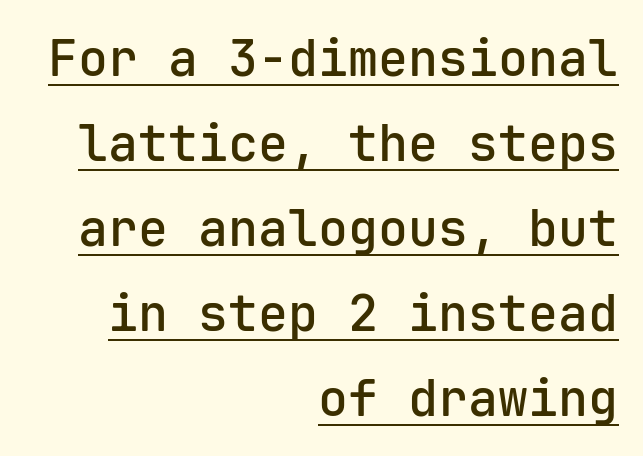
The image shows 50 px semibold sans-serif type, upright, monospaced; set right-aligned, normal line spacing (1.7x), normal letter spacing, underlined; low stroke contrast and a medium x-height.
